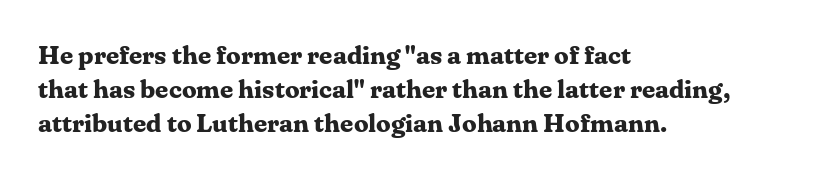
Notice how the stems are strictly vertical — no italics here. The passage shown is emphatically bold. Students, observe: this is what conventionally led text looks like. You could call the tracking neutral — neither tight nor loose. The ragged edge is on the right, which tells us the setting is flush left. Descenders are the only things crossing below the line.
